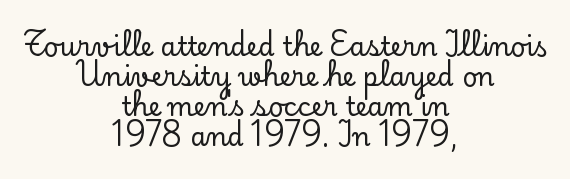
Q: Is the text italic (slanted)? A: No, it is upright.
Q: Is the text underlined? A: No.
Q: How is the paragraph aligned? A: Centered.
Q: Is the spacing between letters normal or unusually wide? A: Normal.
